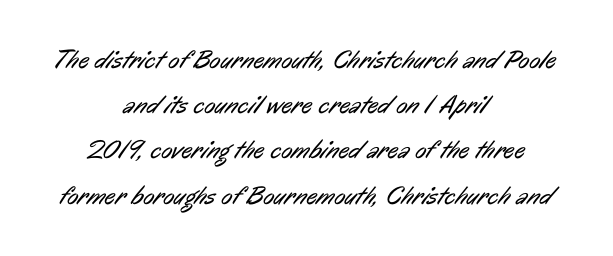
The image shows 26 px text type; set centered, line spacing 1.74x, normal letter spacing, not underlined.
